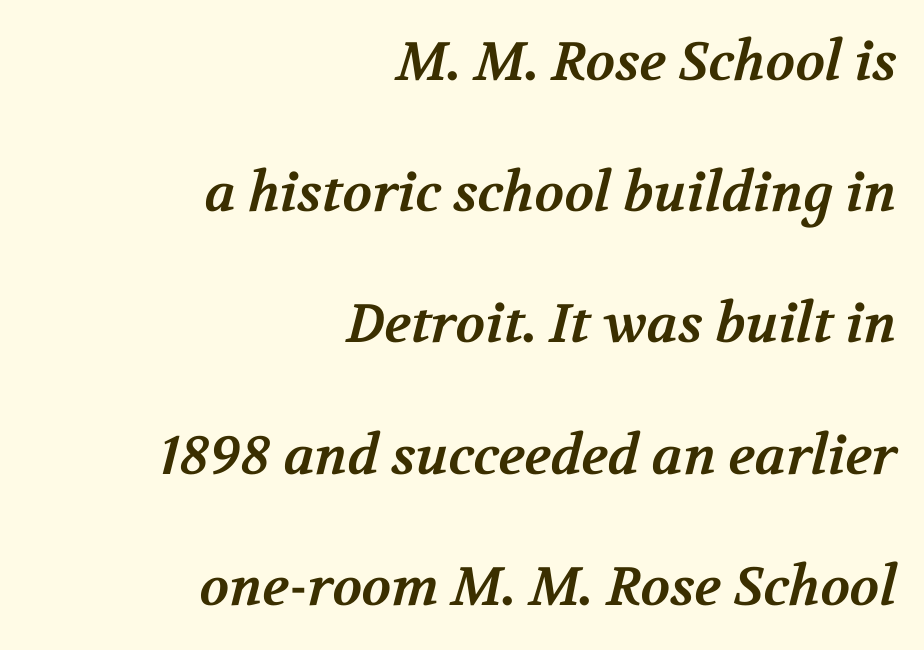
{"serif": "yes", "bold": "yes", "weight": "bold", "width": "normal", "stroke_contrast": "medium", "x_height": "medium", "monospaced": "no", "underline": "no", "align": "right", "line_spacing": "loose", "line_spacing_ratio": 2.43, "letter_spacing": "normal", "letter_spacing_em": 0.0, "glyph_px": 54}
